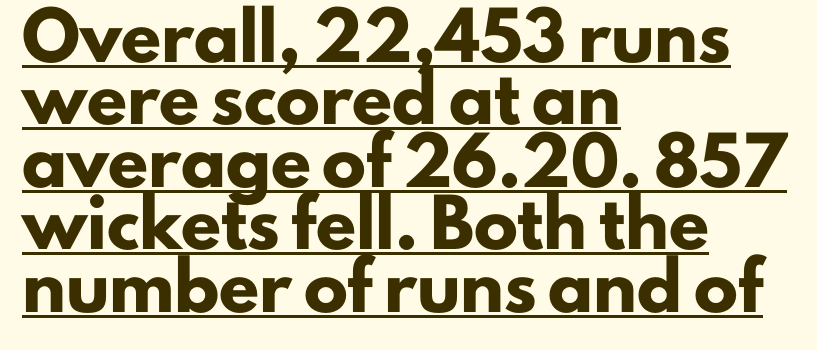
{"serif": "no", "italic": "no", "bold": "yes", "weight": "heavy", "width": "normal", "stroke_contrast": "low", "x_height": "small", "monospaced": "no", "underline": "yes", "align": "left", "line_spacing": "normal", "line_spacing_ratio": 1.42, "letter_spacing": "normal", "letter_spacing_em": 0.0, "glyph_px": 44}
